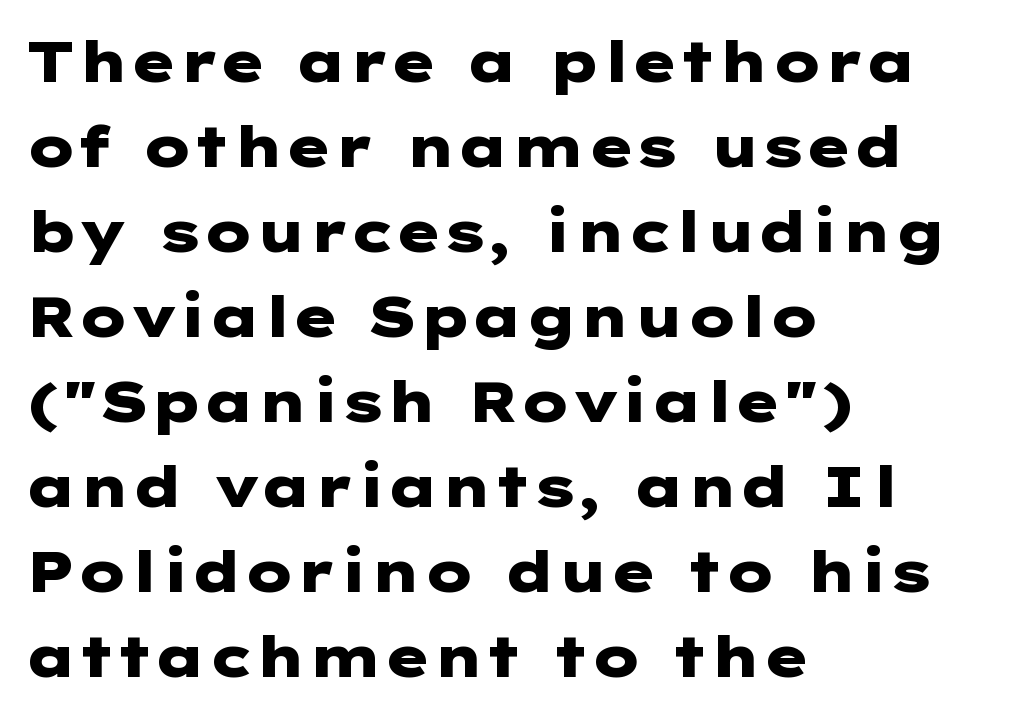
A typesetter would call this zero additional tracking. The typesetter chose a ragged-right arrangement here. Is there much room between lines? A standard amount, neither cramped nor airy. Underlining? Definitely not there. Letterform terminals end flat and unadorned throughout the passage.
